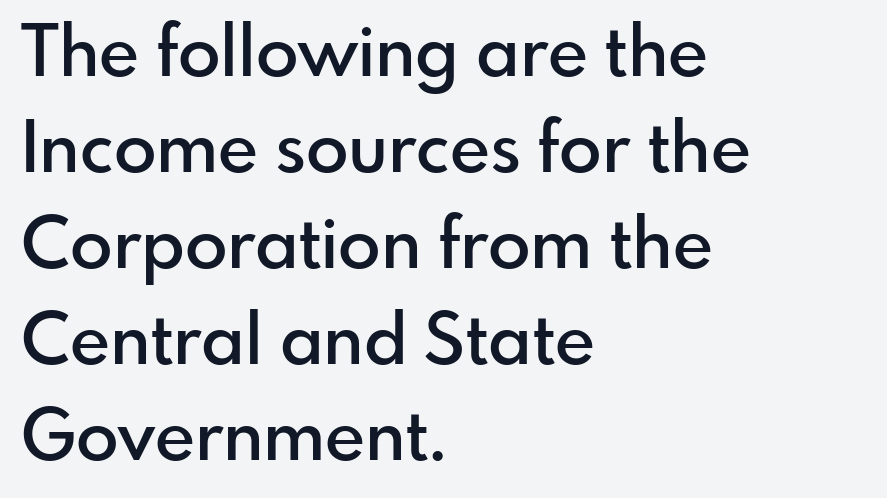
{"serif": "no", "italic": "no", "bold": "semi", "weight": "semibold", "width": "normal", "stroke_contrast": "low", "x_height": "small", "monospaced": "no", "underline": "no", "align": "left", "line_spacing": "normal", "line_spacing_ratio": 1.37, "letter_spacing": "normal", "letter_spacing_em": 0.0, "glyph_px": 70}
